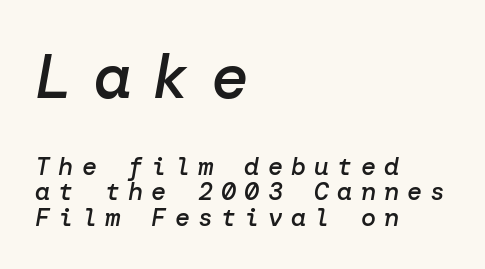
The image shows 63 px semibold type, italic (leaning right); set left-aligned, tight line spacing (1.02x), unusually wide letter spacing (+0.33 em), not underlined; the first (top) block is 2.52x larger; low stroke contrast and a medium x-height.
